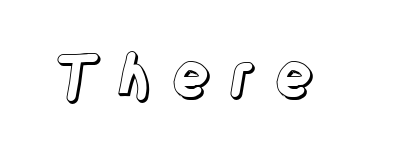
The image shows 60 px condensed type; set unusually wide letter spacing (+0.29 em), not underlined; a large x-height.
